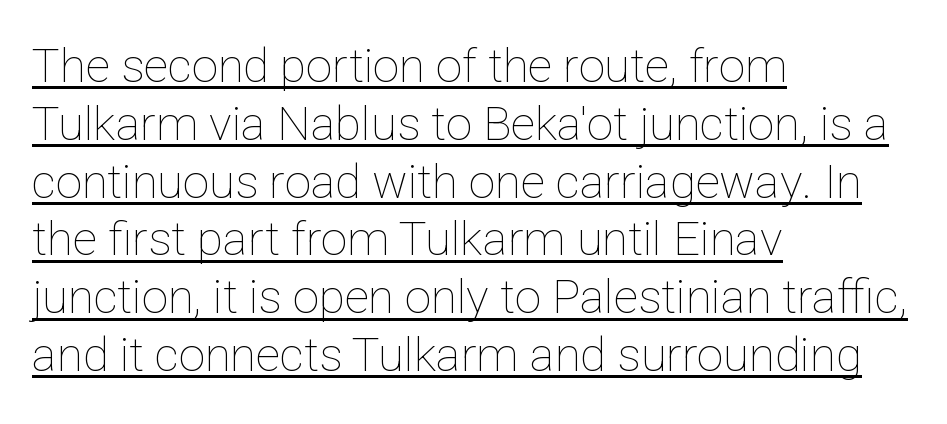
The image shows 47 px thin type, upright; set left-aligned, line spacing 1.23x, normal letter spacing, underlined; low stroke contrast and a medium x-height.
